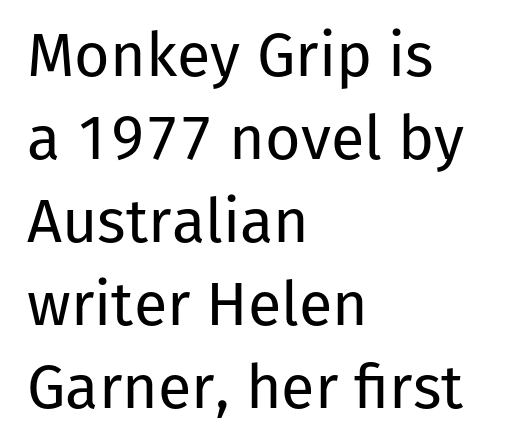
The passage shown has conventional tracking throughout. Vertical spacing — default. The axis of the letterforms is exactly vertical. Quick note: underline off. These lines are composed in type without serifs. The rag falls on the right side of this text block.
